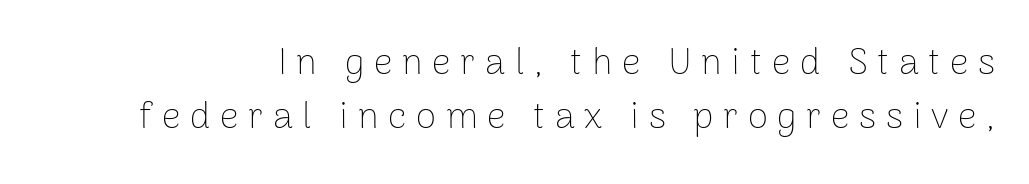
Tall strokes in this sample are plumb rather than angled. Vertical stems look standard width or narrower in stroke. Here the designer chose a conventional face with non-uniform glyph widths. Check under the words: just untouched page. Type style note: lacks serifs. Is there much room between lines? A standard amount, neither cramped nor airy.
